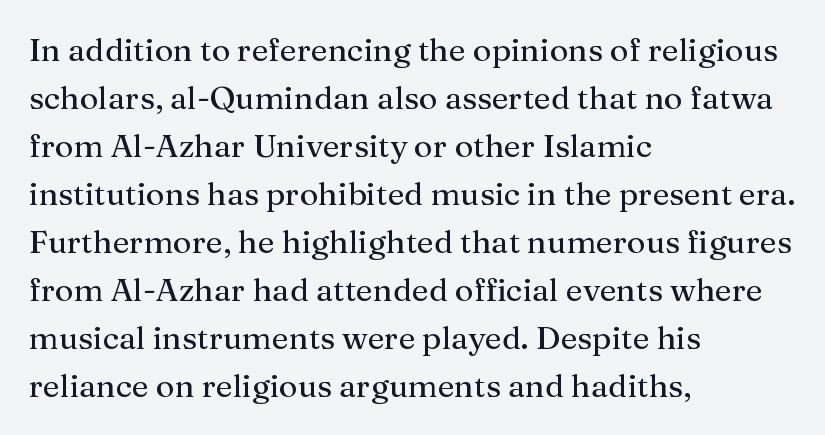
{"serif": "yes", "italic": "no", "width": "normal", "stroke_contrast": "medium", "x_height": "medium", "monospaced": "no", "underline": "no", "align": "left", "line_spacing": "normal", "line_spacing_ratio": 1.5, "letter_spacing": "normal", "letter_spacing_em": 0.0, "glyph_px": 32}
